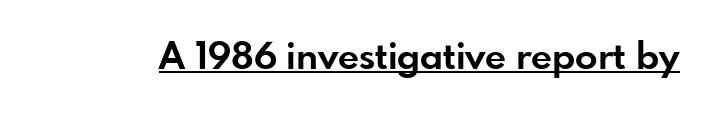
Q: Is the text bold? A: Yes.
Q: Is the text italic (slanted)? A: No, it is upright.
Q: Is the typeface a serif or a sans-serif typeface? A: Sans-serif.
Q: Is the text underlined? A: Yes.
Q: Is the spacing between letters normal or unusually wide? A: Normal.
Q: Width (condensed, normal, or wide)? A: Normal.
Q: Stroke contrast? A: Low.
Q: x-height? A: Small.
Q: Monospaced? A: No.
